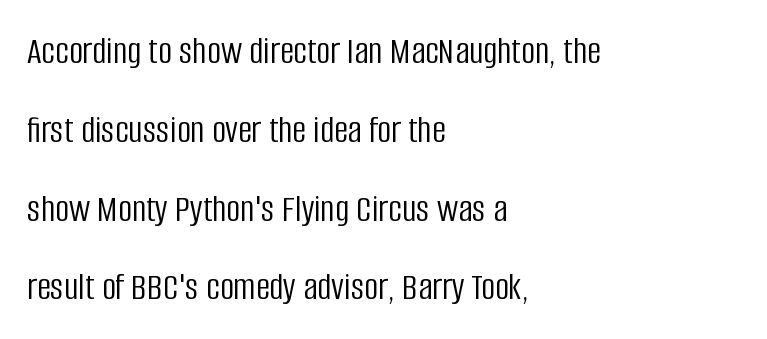
The image shows 39 px light, condensed sans-serif type, upright; set left-aligned, loose line spacing (2.02x), normal letter spacing, not underlined; low stroke contrast and a large x-height.
